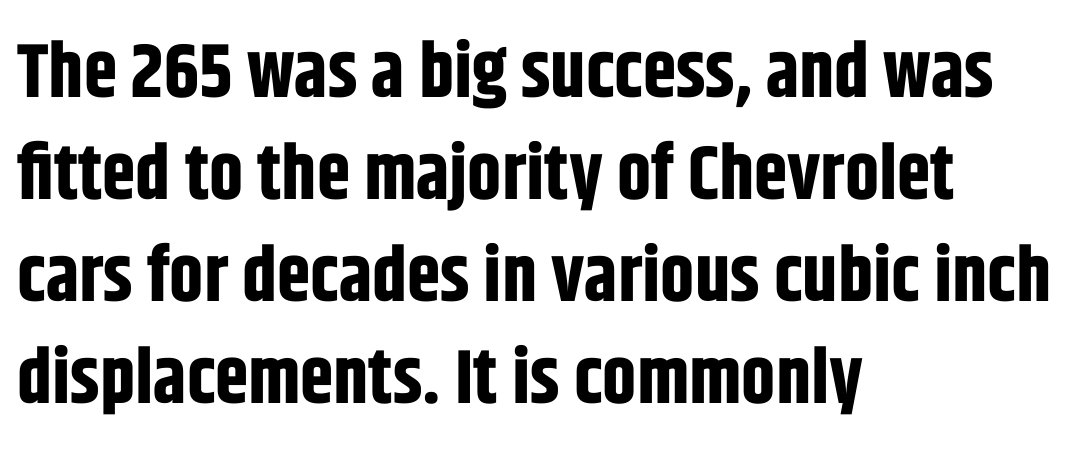
Q: Is the text bold? A: Yes.
Q: Is the text italic (slanted)? A: No, it is upright.
Q: Is the typeface a serif or a sans-serif typeface? A: Sans-serif.
Q: Is the text underlined? A: No.
Q: How is the paragraph aligned? A: Left-aligned.
Q: Is the spacing between letters normal or unusually wide? A: Normal.
Q: Is the spacing between lines tight, normal or loose? A: Normal.
Q: Width (condensed, normal, or wide)? A: Condensed.
Q: Stroke contrast? A: Low.
Q: x-height? A: Large.
Q: Monospaced? A: No.
